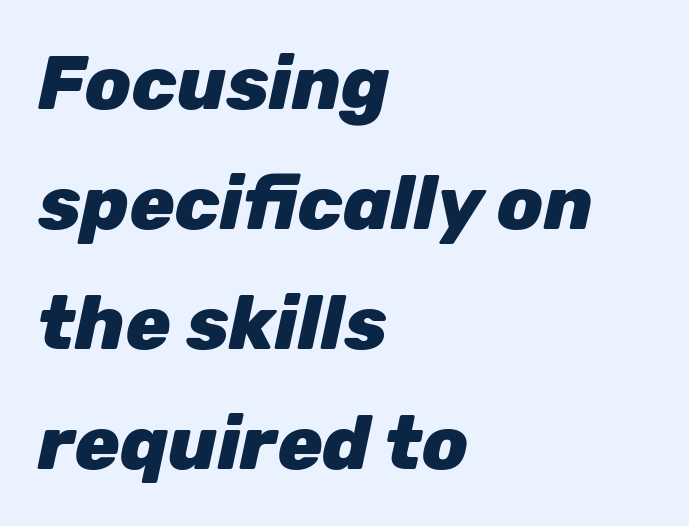
The axis of the letterforms is tilted away from vertical. These lines stack with their left ends in a neat column. Typesetter's note: full bold, strokes at maximum text heaviness. Lines of text with bare space underneath. The letters sit at their default tracking, neither squeezed nor spread.
